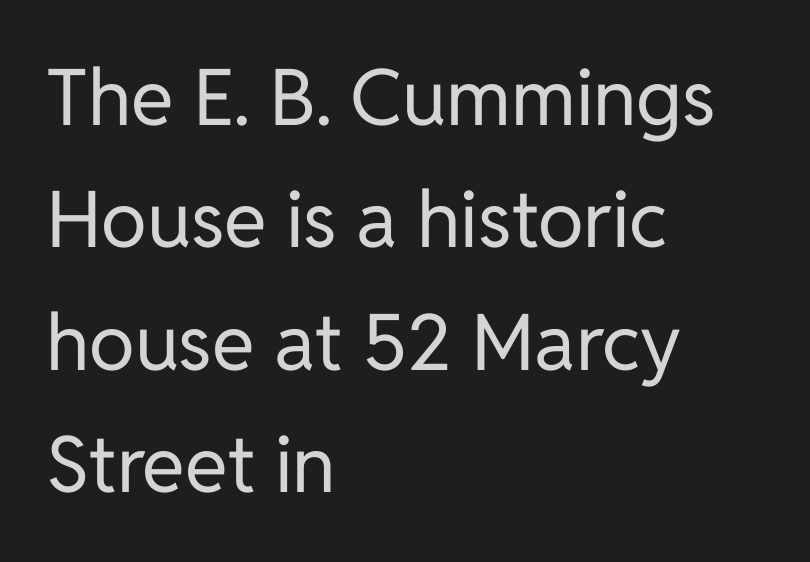
Q: Is the text bold? A: No.
Q: Is the text italic (slanted)? A: No, it is upright.
Q: Is the typeface a serif or a sans-serif typeface? A: Sans-serif.
Q: Is the text underlined? A: No.
Q: How is the paragraph aligned? A: Left-aligned.
Q: Is the spacing between letters normal or unusually wide? A: Normal.
Q: Is the spacing between lines tight, normal or loose? A: Normal.
Q: Width (condensed, normal, or wide)? A: Normal.
Q: Stroke contrast? A: Low.
Q: x-height? A: Medium.
Q: Monospaced? A: No.
